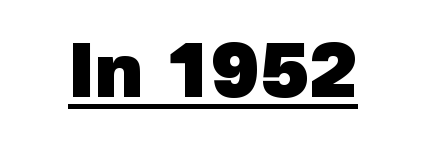
This sample has the flowing, uneven cadence of proportional lettering. The line texture is even and compact thanks to regular tracking. Every word sits above its own underline. Weight: bold. Is this a sans? Yes — the strokes have no serifs.
